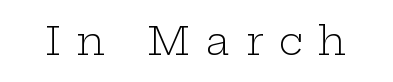
{"serif": "yes", "italic": "no", "bold": "no", "weight": "light", "width": "wide", "stroke_contrast": "low", "x_height": "medium", "monospaced": "no", "underline": "no", "letter_spacing": "wide", "letter_spacing_em": 0.4, "glyph_px": 39}
